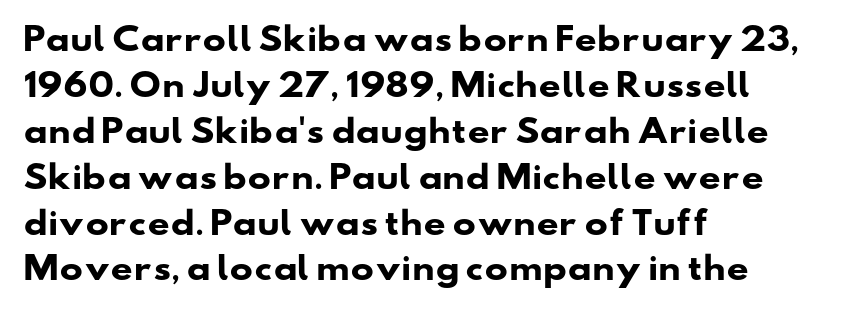
Caption: multi-line text, flush left, ragged right. Students, note that the glyphs here touch the page at normal intervals. Decoration check: the copy has no underline. Compared with an ordinary text face, these strokes are far heavier — a full bold.
